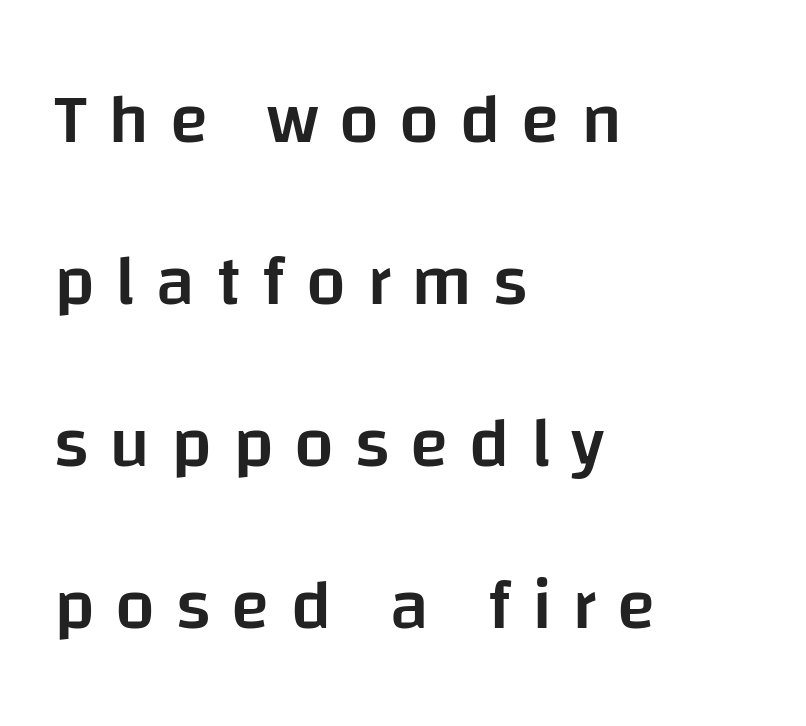
The image shows 71 px semibold sans-serif type, upright; set left-aligned, loose line spacing (2.28x), unusually wide letter spacing (+0.29 em), not underlined; low stroke contrast and a large x-height.
